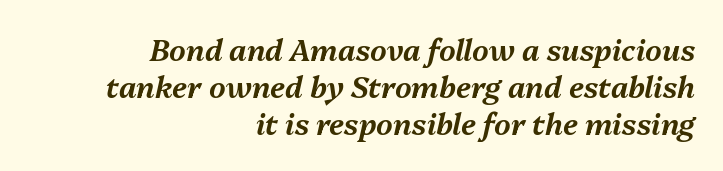
This is oblique type, the kind used for emphasis or titles. Students, note that the glyphs here touch the page at normal intervals. Line endings align vertically; line beginnings do not. The letters advance in unequal steps, a hallmark of proportional type. A bare baseline throughout the passage. Summary of vertical rhythm: regular, with standard interline spacing.
